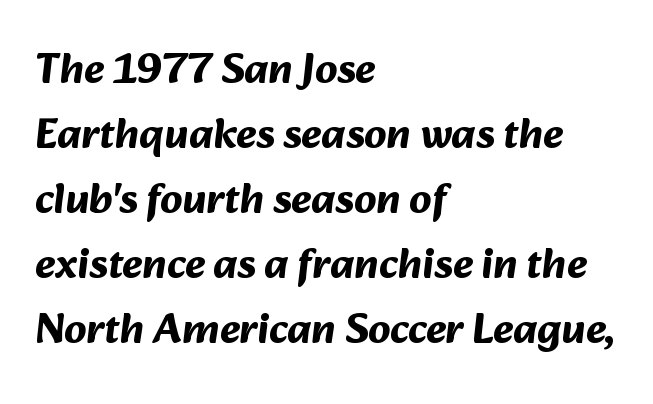
Q: Is the text bold? A: Yes.
Q: Is the typeface a serif or a sans-serif typeface? A: Sans-serif.
Q: Is the text underlined? A: No.
Q: How is the paragraph aligned? A: Left-aligned.
Q: Is the spacing between letters normal or unusually wide? A: Normal.
Q: Is the spacing between lines tight, normal or loose? A: Normal.
Q: Width (condensed, normal, or wide)? A: Normal.
Q: Stroke contrast? A: Medium.
Q: x-height? A: Medium.
Q: Monospaced? A: No.
